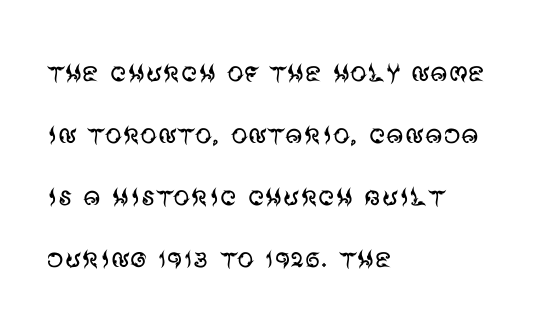
Q: Is the text bold? A: No.
Q: Is the text italic (slanted)? A: No, it is upright.
Q: Is the typeface a serif or a sans-serif typeface? A: Sans-serif.
Q: Is the text underlined? A: No.
Q: How is the paragraph aligned? A: Left-aligned.
Q: Is the spacing between letters normal or unusually wide? A: Normal.
Q: Width (condensed, normal, or wide)? A: Normal.
Q: Stroke contrast? A: Medium.
Q: x-height? A: Large.
Q: Monospaced? A: No.
